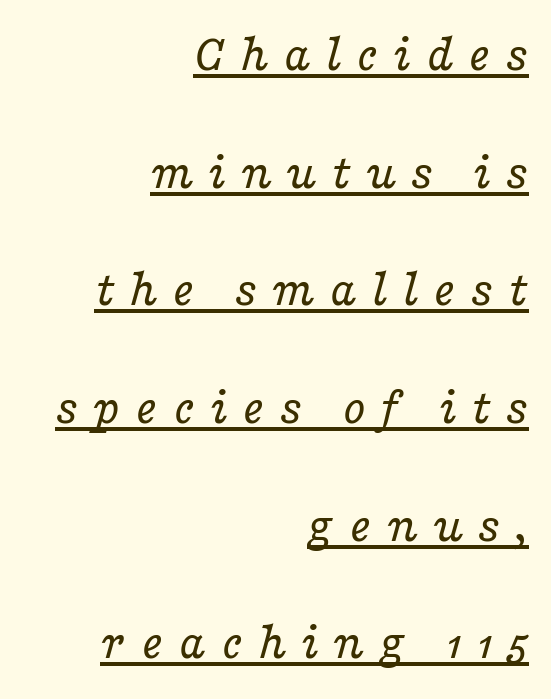
Q: Is the text bold? A: No.
Q: Is the text italic (slanted)? A: Yes, it leans right by about 16 degrees.
Q: Is the typeface a serif or a sans-serif typeface? A: Serif.
Q: Is the text underlined? A: Yes.
Q: How is the paragraph aligned? A: Right-aligned.
Q: Is the spacing between letters normal or unusually wide? A: Unusually wide.
Q: Is the spacing between lines tight, normal or loose? A: Loose.
Q: Width (condensed, normal, or wide)? A: Wide.
Q: Stroke contrast? A: Low.
Q: x-height? A: Medium.
Q: Monospaced? A: No.
